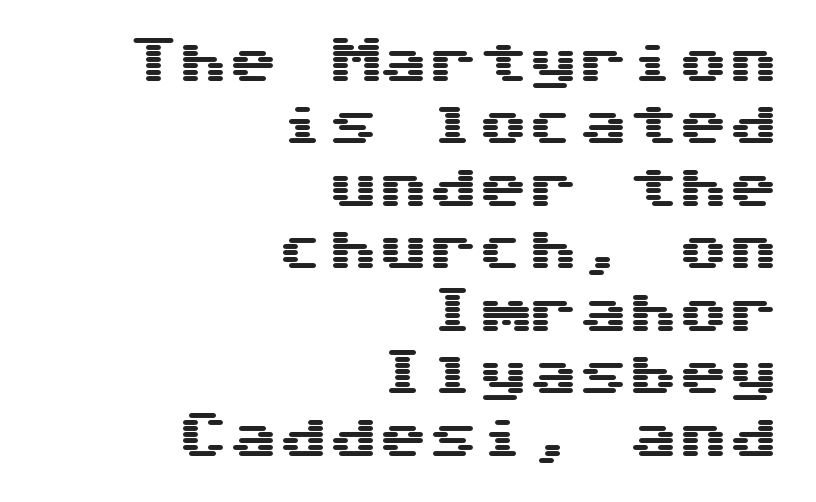
The image shows 50 px wide sans-serif type, upright, monospaced; set right-aligned, normal line spacing (1.25x), normal letter spacing, not underlined; medium stroke contrast and a medium x-height.
